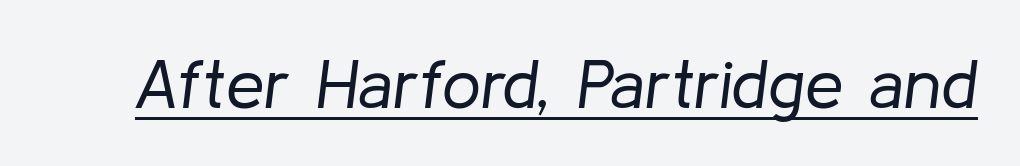
{"italic": "yes", "lean": "right", "slant_degrees": 8, "bold": "no", "weight": "regular", "width": "normal", "stroke_contrast": "low", "x_height": "medium", "monospaced": "no", "underline": "yes", "letter_spacing": "normal", "letter_spacing_em": 0.0, "glyph_px": 69}
